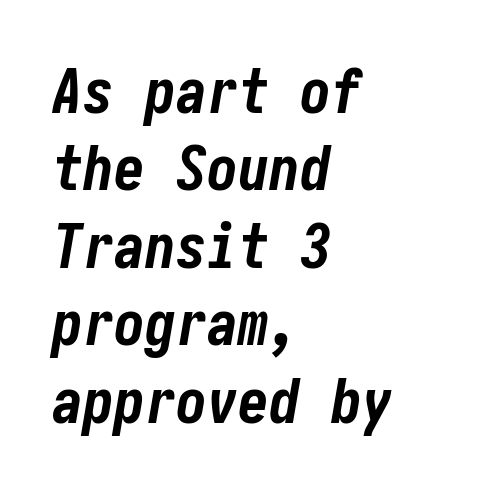
Q: Is the text bold? A: Yes.
Q: Is the text italic (slanted)? A: Yes, it leans right by about 10 degrees.
Q: Is the text underlined? A: No.
Q: How is the paragraph aligned? A: Left-aligned.
Q: Is the spacing between letters normal or unusually wide? A: Normal.
Q: Is the spacing between lines tight, normal or loose? A: Normal.
Q: Width (condensed, normal, or wide)? A: Condensed.
Q: Stroke contrast? A: Low.
Q: x-height? A: Medium.
